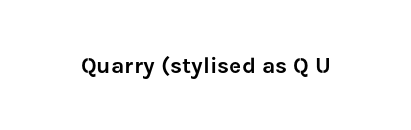
Each word holds together tightly as a unit, with standard inter-letter gaps. Posture: upright roman. The specimen omits any rule beneath the text block's lines.
